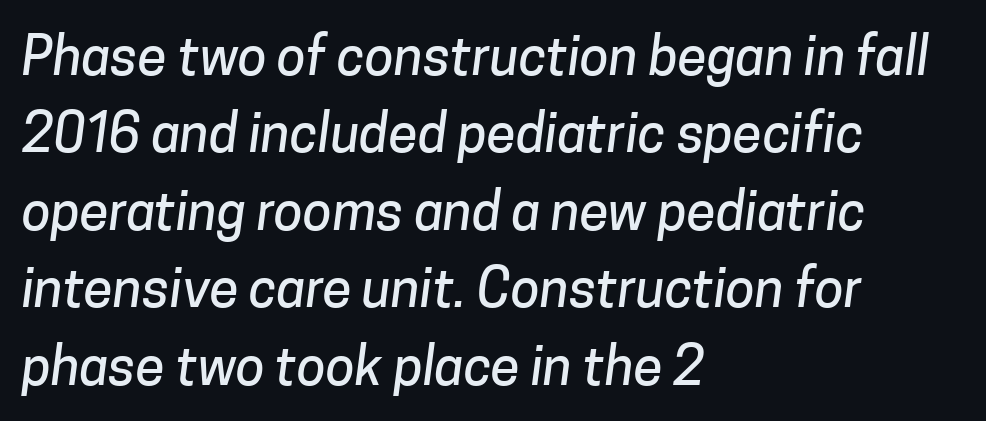
This sample keeps an unexceptional amount of space between lines. Spacing verdict: proportional, widths tailored to each character. Tracking value appears to be zero — textbook default spacing. The lines are quadded left.
